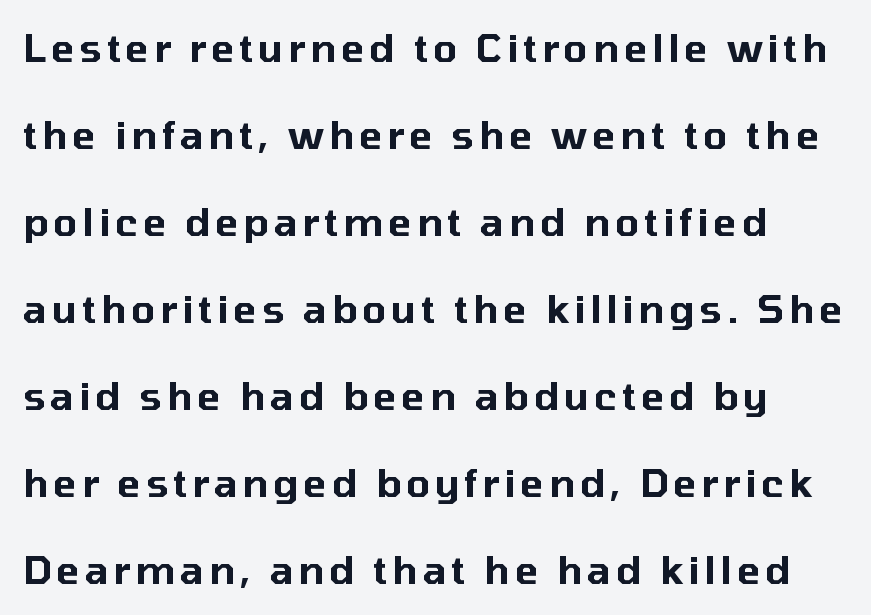
{"serif": "no", "italic": "no", "width": "normal", "stroke_contrast": "low", "x_height": "medium", "monospaced": "no", "underline": "no", "line_spacing": "loose", "line_spacing_ratio": 2.23, "glyph_px": 39}
